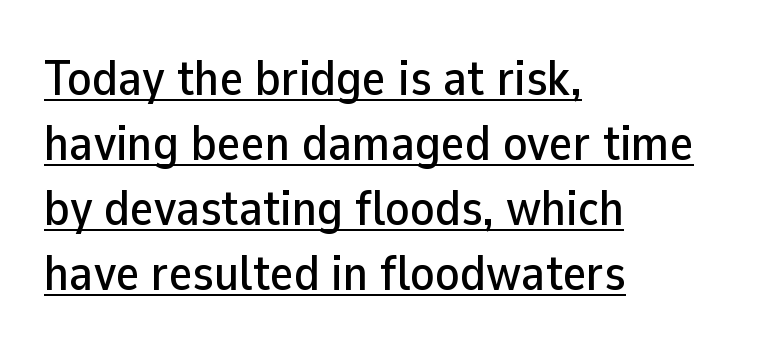
{"serif": "no", "italic": "no", "width": "normal", "stroke_contrast": "low", "x_height": "medium", "monospaced": "no", "underline": "yes", "align": "left", "line_spacing": "normal", "line_spacing_ratio": 1.3, "letter_spacing": "normal", "letter_spacing_em": 0.0, "glyph_px": 50}
